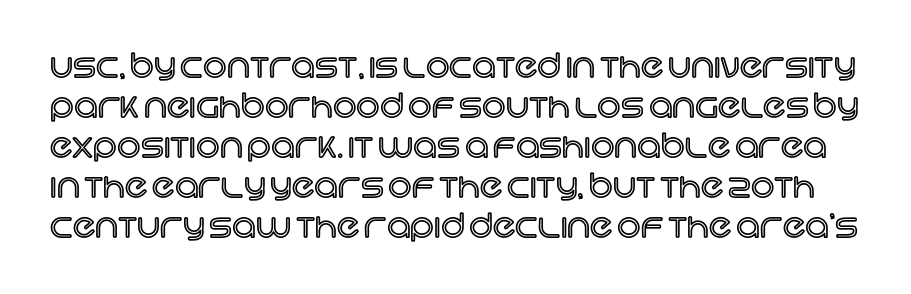
The image shows 33 px text type, upright; set line spacing 1.21x, normal letter spacing, not underlined; a large x-height.
